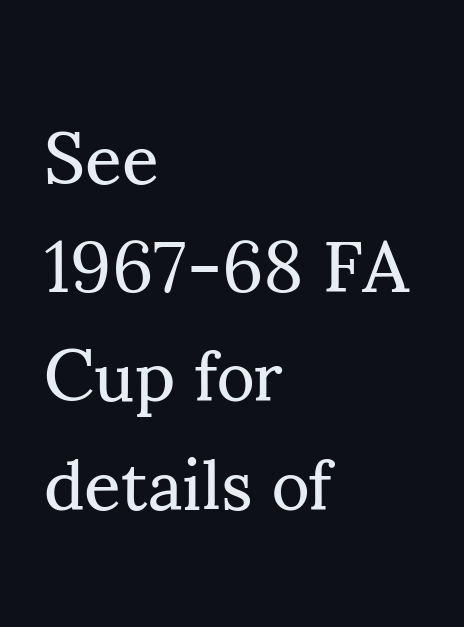
The image shows 72 px regular-weight serif type, upright; set left-aligned, normal line spacing (1.51x), normal letter spacing, not underlined; medium stroke contrast and a small x-height.
